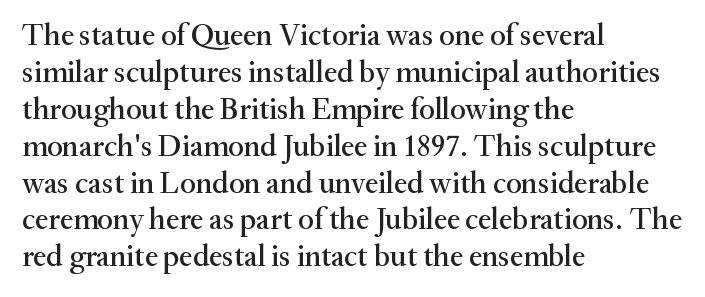
The characters display serif detailing at their extremities. In terms of posture, this sample is upright. Descender tails drop into unmarked territory. This sample has the flowing, uneven cadence of proportional lettering. Every row of glyphs begins at an identical x-position on the left.
